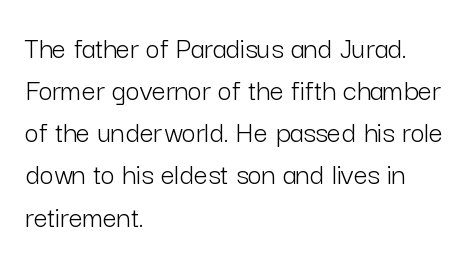
Q: Is the text bold? A: No.
Q: Is the text italic (slanted)? A: No, it is upright.
Q: Is the typeface a serif or a sans-serif typeface? A: Sans-serif.
Q: Is the text underlined? A: No.
Q: How is the paragraph aligned? A: Left-aligned.
Q: Is the spacing between letters normal or unusually wide? A: Normal.
Q: Is the spacing between lines tight, normal or loose? A: Normal.
Q: Width (condensed, normal, or wide)? A: Normal.
Q: Stroke contrast? A: Low.
Q: x-height? A: Medium.
Q: Monospaced? A: No.
